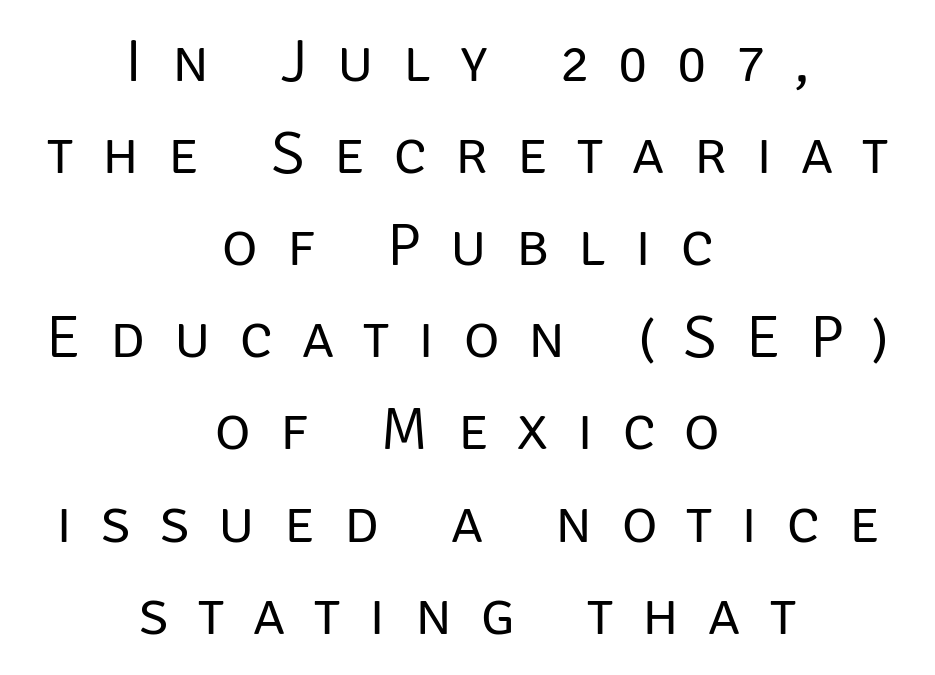
The image shows 61 px regular-weight sans-serif type, upright; set centered, normal line spacing (1.51x), unusually wide letter spacing (+0.48 em), not underlined; low stroke contrast and a large x-height.
